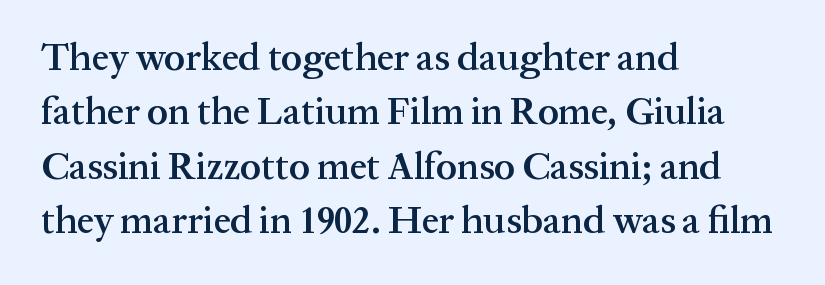
The image shows 38 px semibold serif type, upright; set left-aligned, normal line spacing (1.43x), normal letter spacing, not underlined; medium stroke contrast and a medium x-height.
